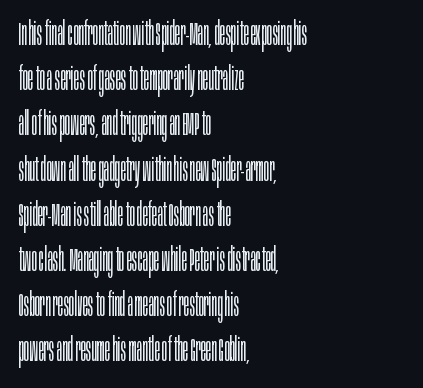
{"serif": "no", "italic": "no", "bold": "no", "weight": "light", "width": "condensed", "stroke_contrast": "low", "x_height": "large", "monospaced": "no", "underline": "no", "align": "left", "line_spacing": "normal", "line_spacing_ratio": 1.37, "letter_spacing": "normal", "letter_spacing_em": 0.0, "glyph_px": 33}
